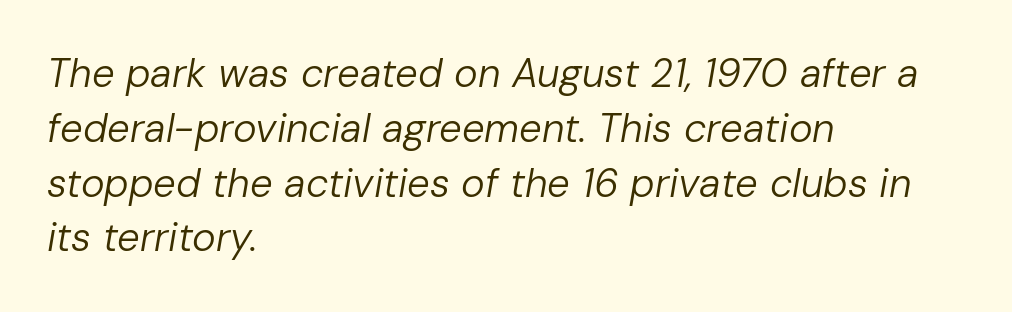
{"italic": "yes", "lean": "right", "slant_degrees": 10, "bold": "no", "weight": "regular", "width": "normal", "stroke_contrast": "low", "x_height": "medium", "monospaced": "no", "underline": "no", "align": "left", "line_spacing": "normal", "line_spacing_ratio": 1.37, "letter_spacing": "normal", "letter_spacing_em": 0.0, "glyph_px": 40}
